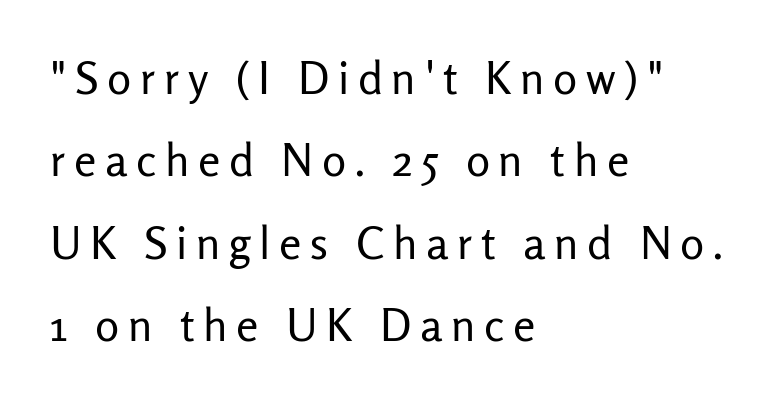
{"serif": "no", "italic": "no", "bold": "no", "weight": "regular", "width": "normal", "stroke_contrast": "low", "x_height": "medium", "monospaced": "no", "underline": "no", "align": "left", "line_spacing_ratio": 1.83, "glyph_px": 45}
